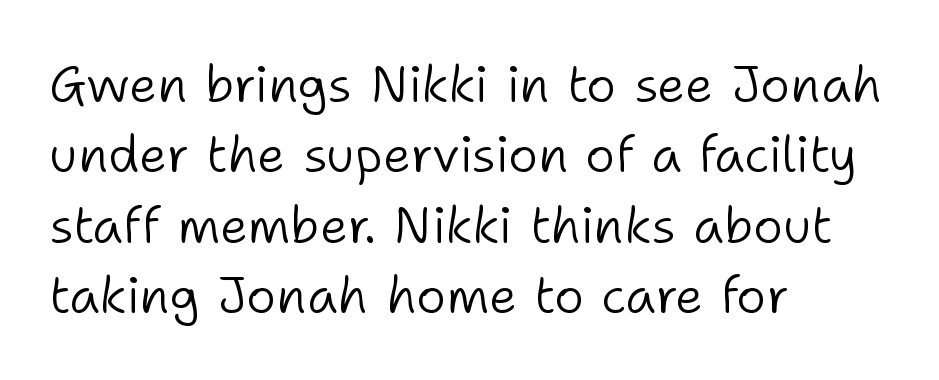
Q: Is the text bold? A: No.
Q: Is the text italic (slanted)? A: No, it is upright.
Q: Is the typeface a serif or a sans-serif typeface? A: Sans-serif.
Q: Is the text underlined? A: No.
Q: How is the paragraph aligned? A: Left-aligned.
Q: Is the spacing between letters normal or unusually wide? A: Normal.
Q: Is the spacing between lines tight, normal or loose? A: Normal.
Q: Width (condensed, normal, or wide)? A: Normal.
Q: Stroke contrast? A: Low.
Q: x-height? A: Medium.
Q: Monospaced? A: No.
